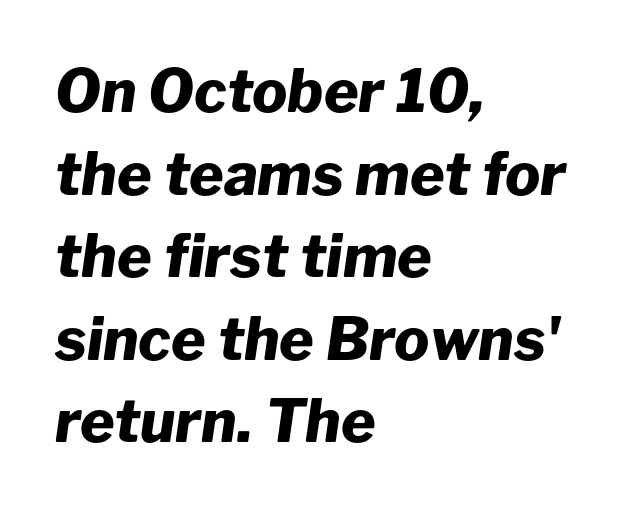
{"italic": "yes", "lean": "right", "slant_degrees": 8, "bold": "yes", "weight": "heavy", "width": "normal", "stroke_contrast": "low", "x_height": "medium", "monospaced": "no", "underline": "no", "align": "left", "line_spacing": "normal", "line_spacing_ratio": 1.4, "letter_spacing": "normal", "letter_spacing_em": 0.0, "glyph_px": 59}
